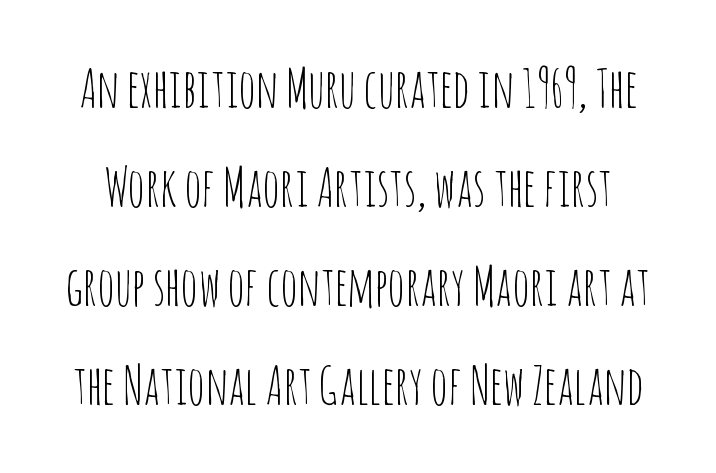
Here the designer chose a conventional face with non-uniform glyph widths. Font category for this specimen: sans-serif. The foot of each line stays bare and open. Vertical strokes here are truly vertical.
